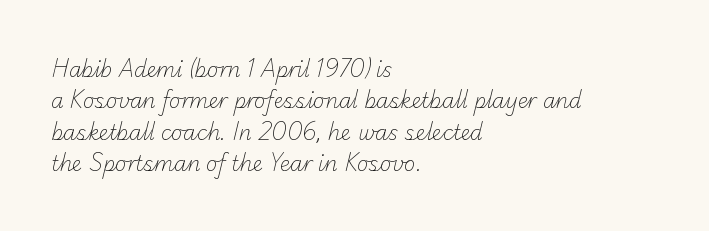
Reading down the block, your eye returns to a fixed left position each line. The passage shown is not bold in any degree. The space beneath each line is pristine and unruled. Reading down the column, the eye jumps a familiar distance to each next line. Inter-character spacing is left at the font's built-in metrics.
